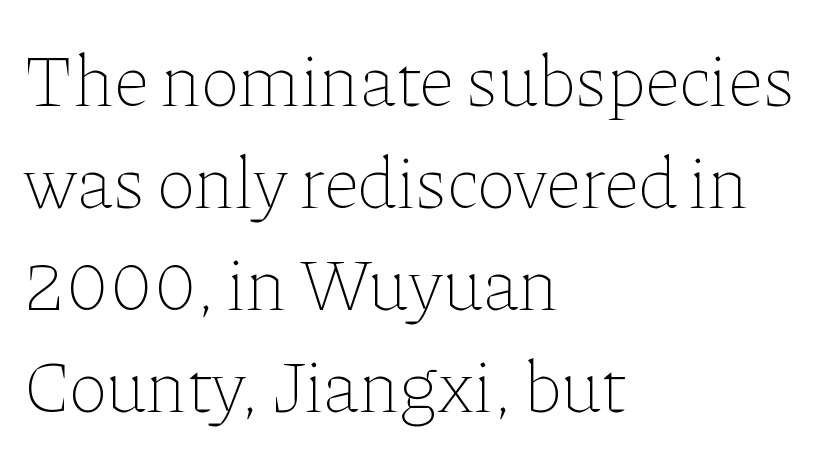
Quick note: not italic, upright. If you drew a ruler down the left edge, every line would touch it. Lines of text with bare space underneath. These lines sit exactly where default settings would place them. Glyph-to-glyph distance matches everyday printed text.
